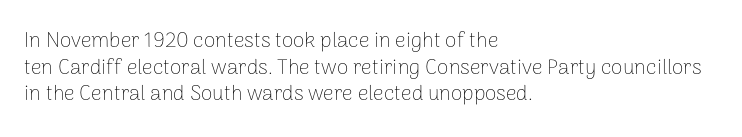
The image shows 21 px text type, upright; set left-aligned, normal line spacing (1.27x), normal letter spacing, not underlined.
